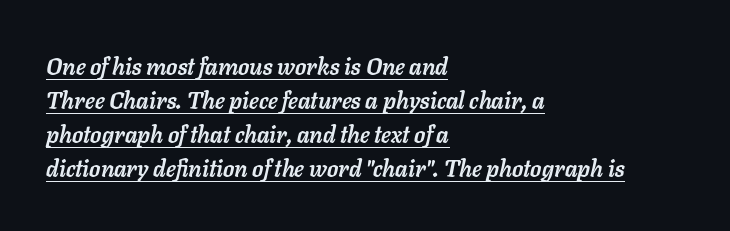
Look at the tracking — it's just the regular setting, nothing added. The passage is arranged the way most books set body copy — flush left. Emphasis by weight is at full strength: bold. What decoration does the sample have? An underline. An italicized treatment has been applied to the whole sample.
